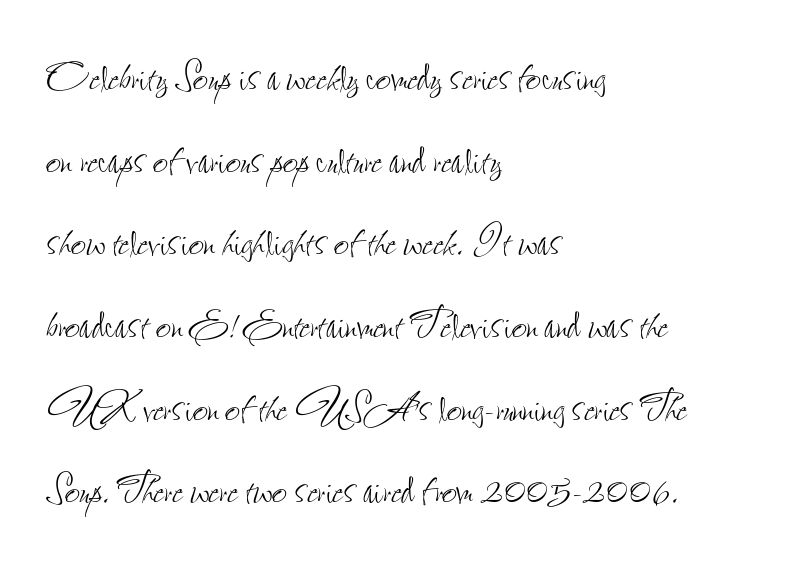
The weight would be labelled regular, book, light, or lighter still. The block of text has a typical density, with ordinary space between rows. Just letters on the line, the space beneath them empty.
